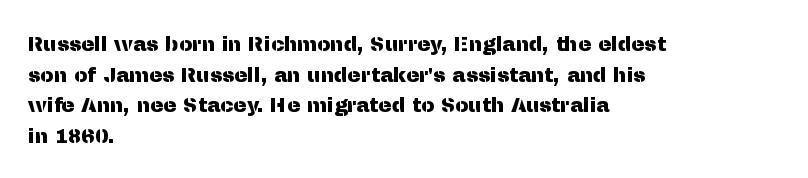
The image shows 20 px text type, upright; set left-aligned, normal line spacing (1.53x), normal letter spacing, not underlined.
